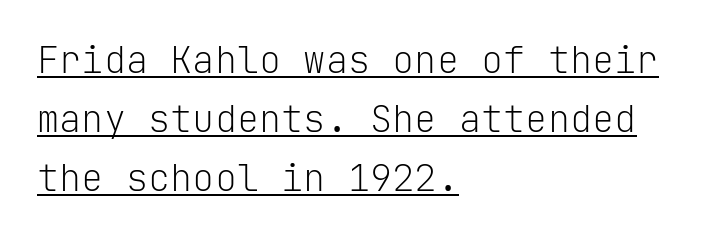
Does extra space separate the letters? No, they use regular spacing. In CSS terms this would be text-align: left. The words here are underlined. Serif or sans? Sans — the stroke terminals are bare. The rendering uses typewriter-style spacing with identical character cells. Compared with typical paragraphs, the rows here are spaced about the same.
